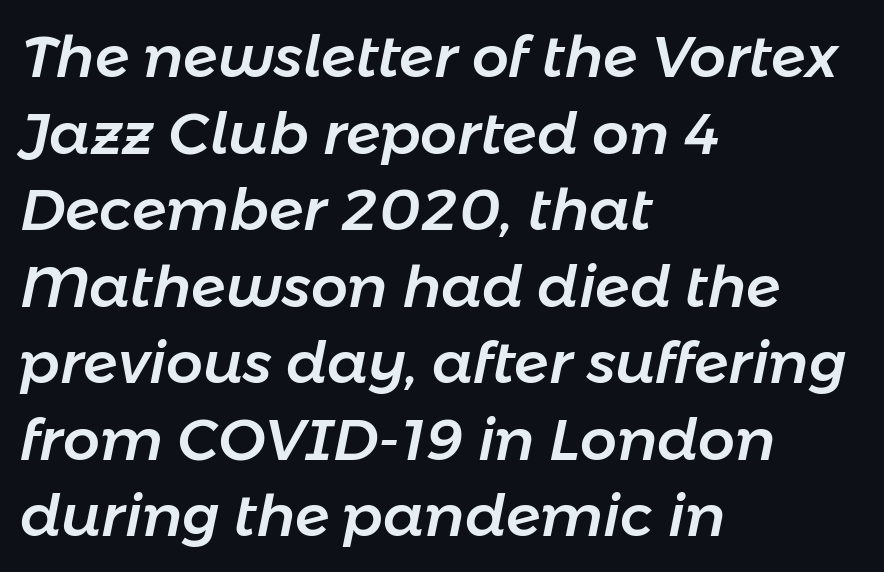
The image shows 58 px text type, italic (leaning right); set left-aligned, normal line spacing (1.32x), normal letter spacing, not underlined; low stroke contrast and a medium x-height.
